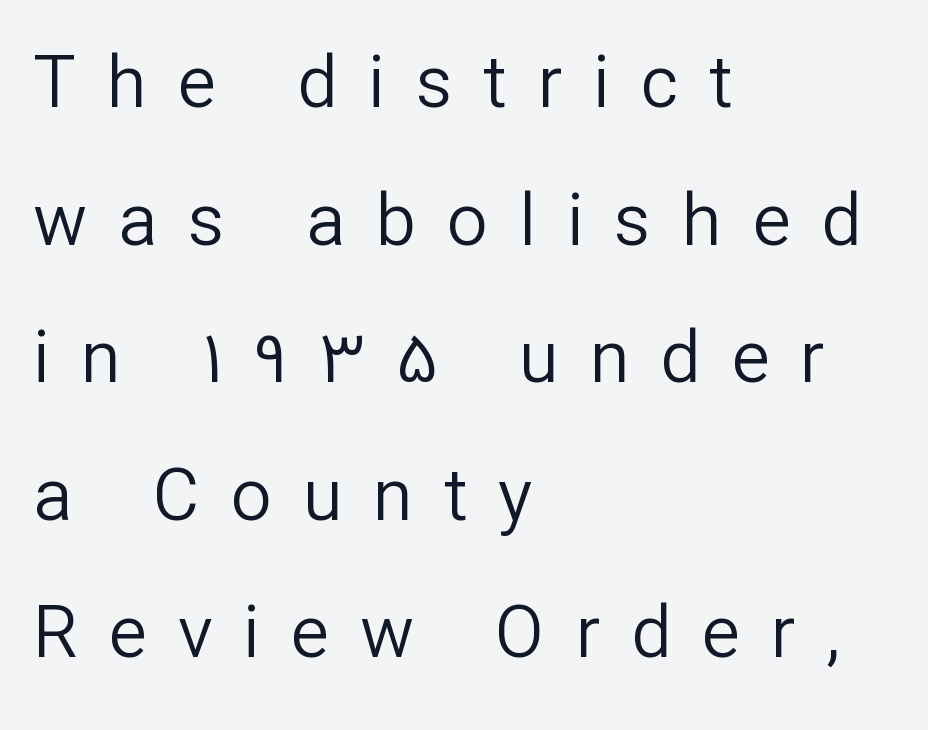
Q: Is the text bold? A: No.
Q: Is the text italic (slanted)? A: No, it is upright.
Q: Is the typeface a serif or a sans-serif typeface? A: Sans-serif.
Q: Is the text underlined? A: No.
Q: How is the paragraph aligned? A: Left-aligned.
Q: Is the spacing between letters normal or unusually wide? A: Unusually wide.
Q: Is the spacing between lines tight, normal or loose? A: Loose.
Q: Width (condensed, normal, or wide)? A: Normal.
Q: Stroke contrast? A: Low.
Q: x-height? A: Medium.
Q: Monospaced? A: No.
